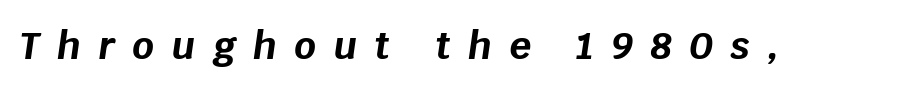
{"italic": "yes", "lean": "right", "slant_degrees": 8, "bold": "yes", "weight": "bold", "width": "normal", "stroke_contrast": "low", "x_height": "large", "monospaced": "no", "underline": "no", "letter_spacing": "wide", "letter_spacing_em": 0.46, "glyph_px": 38}
